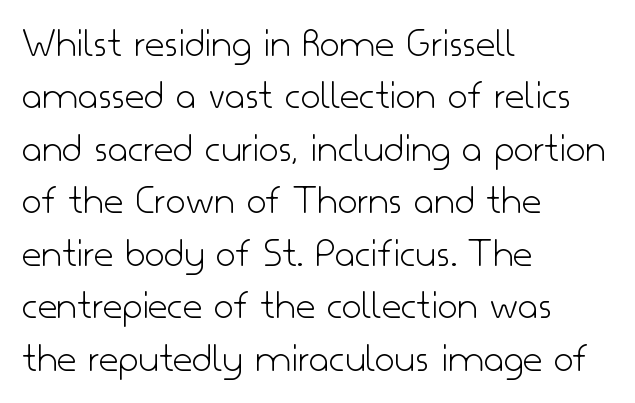
{"serif": "no", "italic": "no", "bold": "no", "weight": "light", "width": "normal", "stroke_contrast": "low", "x_height": "small", "monospaced": "no", "underline": "no", "align": "left", "line_spacing_ratio": 1.22, "letter_spacing": "normal", "letter_spacing_em": 0.0, "glyph_px": 43}
